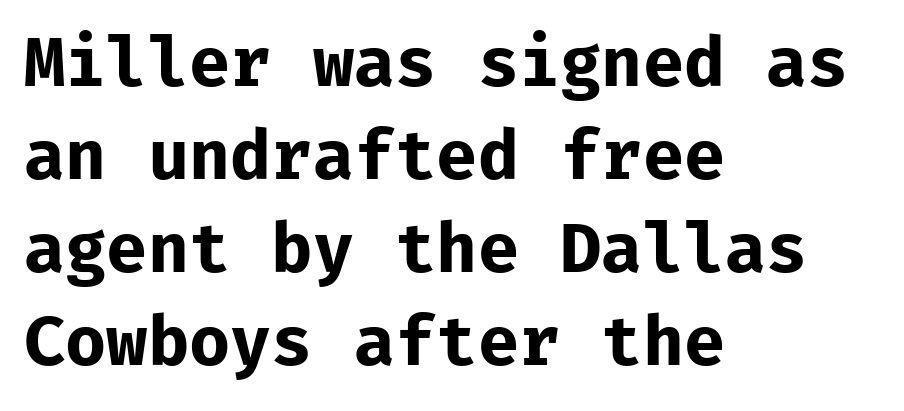
{"serif": "no", "italic": "no", "bold": "yes", "weight": "bold", "width": "normal", "stroke_contrast": "low", "x_height": "medium", "monospaced": "yes", "underline": "no", "align": "left", "line_spacing": "normal", "line_spacing_ratio": 1.39, "letter_spacing": "normal", "letter_spacing_em": 0.0, "glyph_px": 67}
